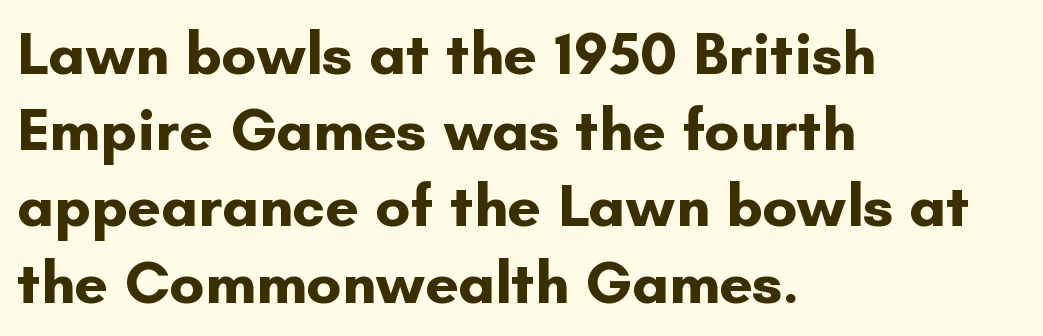
Q: Is the text bold? A: Yes.
Q: Is the text italic (slanted)? A: No, it is upright.
Q: Is the typeface a serif or a sans-serif typeface? A: Sans-serif.
Q: Is the text underlined? A: No.
Q: How is the paragraph aligned? A: Left-aligned.
Q: Is the spacing between letters normal or unusually wide? A: Normal.
Q: Is the spacing between lines tight, normal or loose? A: Normal.
Q: Width (condensed, normal, or wide)? A: Normal.
Q: Stroke contrast? A: Low.
Q: x-height? A: Small.
Q: Monospaced? A: No.
